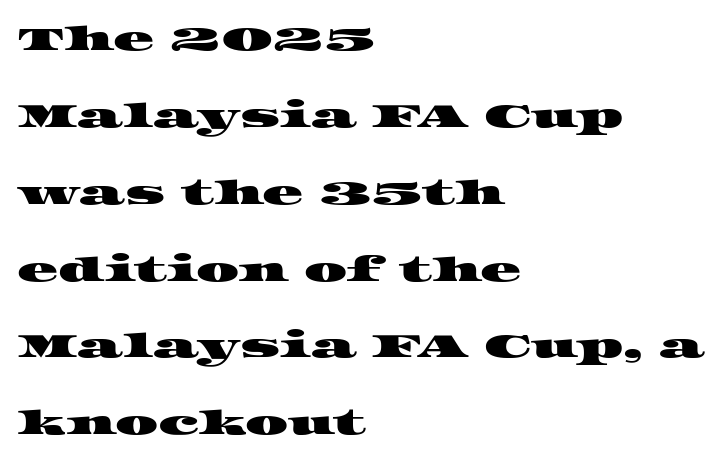
Honestly, the letter spacing is just normal — you wouldn't notice it. Think of a printed novel: that variable character pitch is what you see here. Does the leading feel generous? Absolutely, it's lavish. Stroke terminals: seriffed. The rag falls on the right side of this text block. Descenders are the only things crossing below the line.
